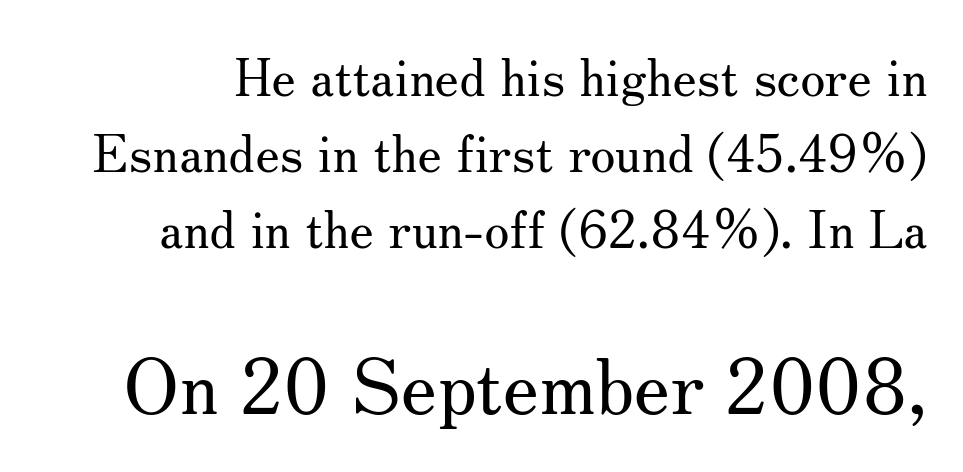
{"serif": "yes", "italic": "no", "bold": "no", "weight": "regular", "width": "normal", "stroke_contrast": "medium", "x_height": "small", "monospaced": "no", "underline": "no", "line_spacing": "normal", "line_spacing_ratio": 1.49, "letter_spacing": "normal", "letter_spacing_em": 0.0, "larger_block": "second", "size_ratio": 1.49, "glyph_px": 76}
